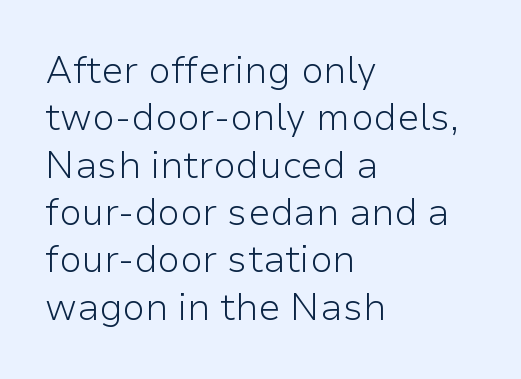
Horizontal alignment here is leftward, the default for most running prose. Is the type heavy? It reads as light-to-regular instead. Does the leading feel generous? No, just average. Do the characters align in a grid? No, the font is proportional. This sample uses plain, unmodified letter spacing.
